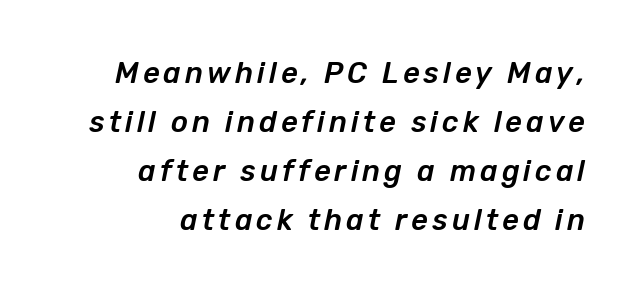
{"italic": "yes", "lean": "right", "slant_degrees": 12, "width": "normal", "stroke_contrast": "low", "x_height": "medium", "monospaced": "no", "underline": "no", "align": "right", "line_spacing": "normal", "line_spacing_ratio": 1.69, "glyph_px": 29}
